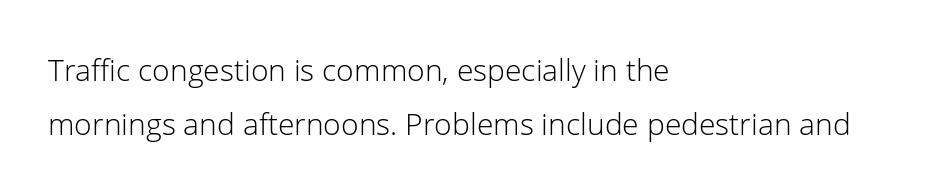
The axis of the letterforms is exactly vertical. These lines keep a tight, regular rhythm from letter to letter. Descender tails drop into unmarked territory. The weight tops out at a normal text grade.
